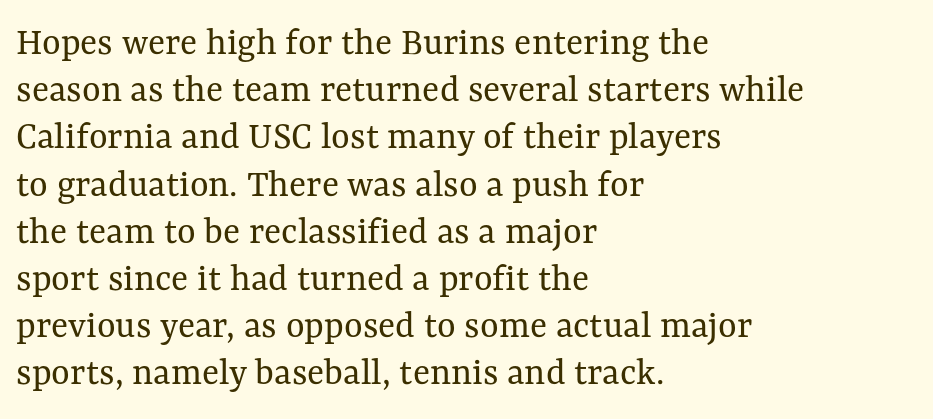
Q: Is the text bold? A: No.
Q: Is the text italic (slanted)? A: No, it is upright.
Q: Is the text underlined? A: No.
Q: How is the paragraph aligned? A: Left-aligned.
Q: Is the spacing between letters normal or unusually wide? A: Normal.
Q: Width (condensed, normal, or wide)? A: Normal.
Q: Stroke contrast? A: Medium.
Q: x-height? A: Medium.
Q: Monospaced? A: No.
